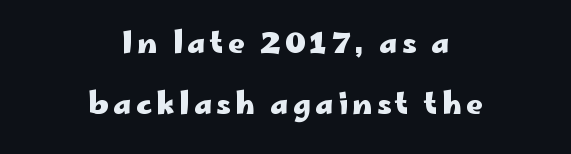
The image shows 29 px heavy, wide sans-serif type, upright; set centered, loose line spacing (2.09x), not underlined; low stroke contrast and a small x-height.
